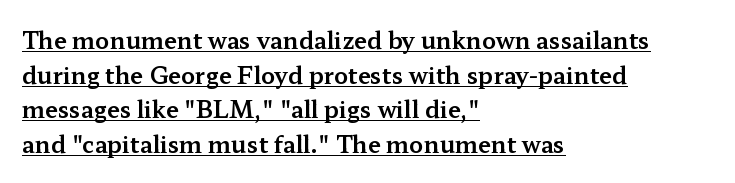
The image shows 23 px text type, upright; set left-aligned, normal line spacing (1.51x), normal letter spacing, underlined.
